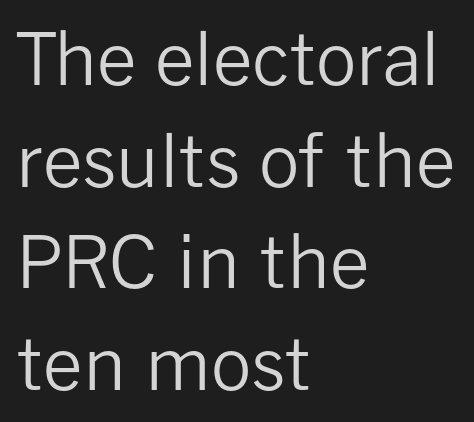
{"serif": "no", "italic": "no", "bold": "no", "weight": "regular", "width": "normal", "stroke_contrast": "low", "x_height": "medium", "monospaced": "no", "underline": "no", "align": "left", "line_spacing": "normal", "line_spacing_ratio": 1.43, "letter_spacing": "normal", "letter_spacing_em": 0.0, "glyph_px": 71}
